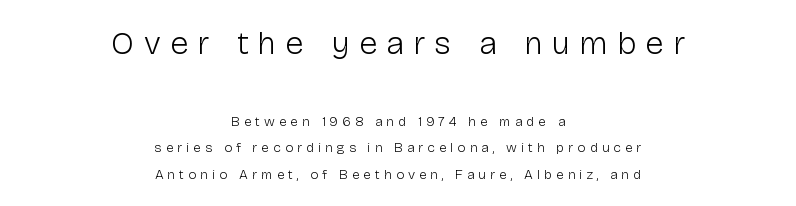
{"serif": "no", "italic": "no", "bold": "no", "weight": "light", "width": "normal", "stroke_contrast": "low", "x_height": "medium", "monospaced": "no", "underline": "no", "align": "center", "line_spacing_ratio": 1.89, "letter_spacing": "wide", "letter_spacing_em": 0.28, "larger_block": "first", "size_ratio": 2.36, "glyph_px": 33}
